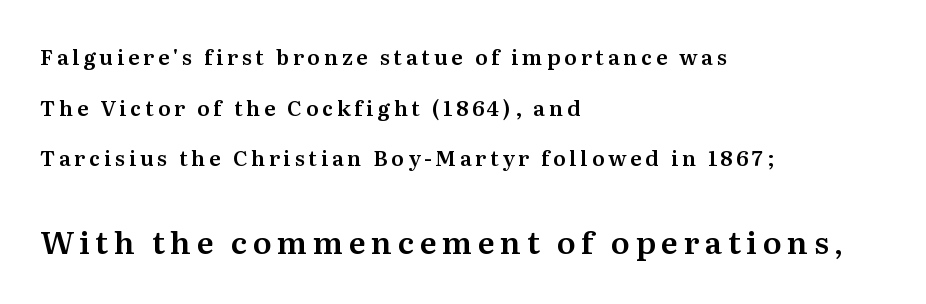
{"serif": "yes", "italic": "no", "width": "normal", "stroke_contrast": "medium", "x_height": "medium", "monospaced": "no", "underline": "no", "align": "left", "line_spacing": "loose", "line_spacing_ratio": 2.41, "larger_block": "second", "size_ratio": 1.48, "glyph_px": 31}
